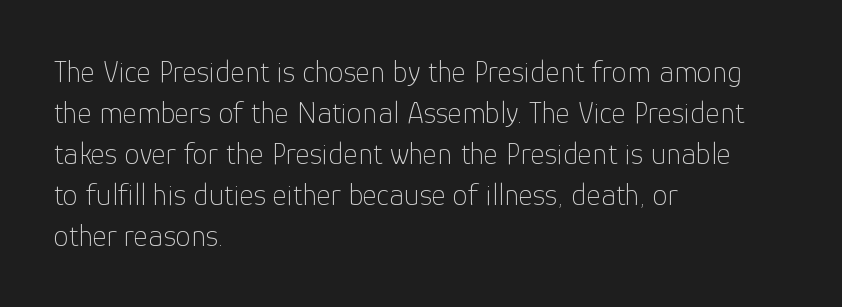
The image shows 31 px thin sans-serif type, upright; set left-aligned, normal line spacing (1.32x), normal letter spacing, not underlined; low stroke contrast and a medium x-height.
